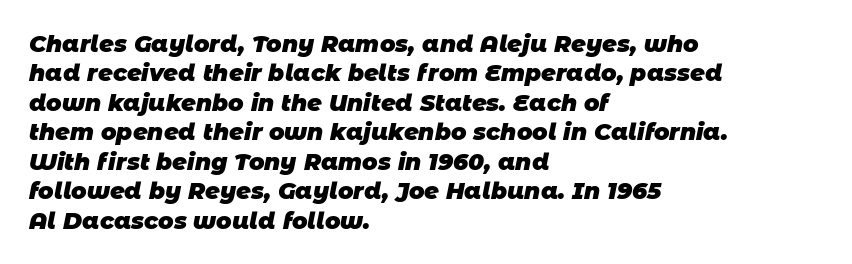
The vertical gap from one line to the next is medium. The characters look thick and weighty, a clear bold. Underlining? Definitely not there. This rendering uses left alignment, leaving the right contour irregular.
